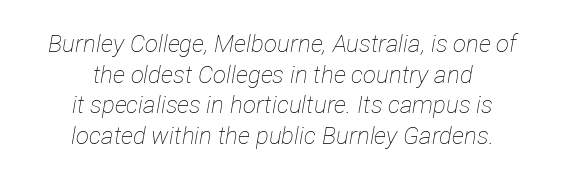
The image shows 24 px text type, italic (leaning right); set centered, normal line spacing (1.28x), normal letter spacing, not underlined.
